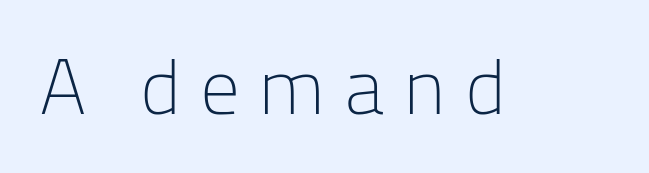
{"serif": "no", "italic": "no", "bold": "no", "weight": "light", "width": "normal", "stroke_contrast": "low", "x_height": "medium", "monospaced": "no", "underline": "no", "letter_spacing": "wide", "letter_spacing_em": 0.22, "glyph_px": 79}
